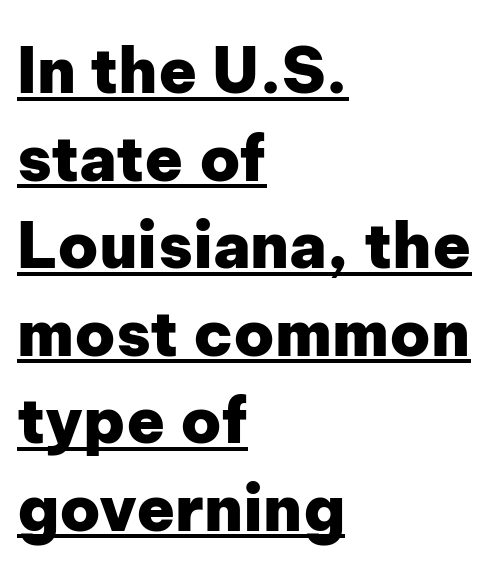
The image shows 63 px heavy sans-serif type, upright; set left-aligned, normal line spacing (1.39x), normal letter spacing, underlined; low stroke contrast and a medium x-height.
